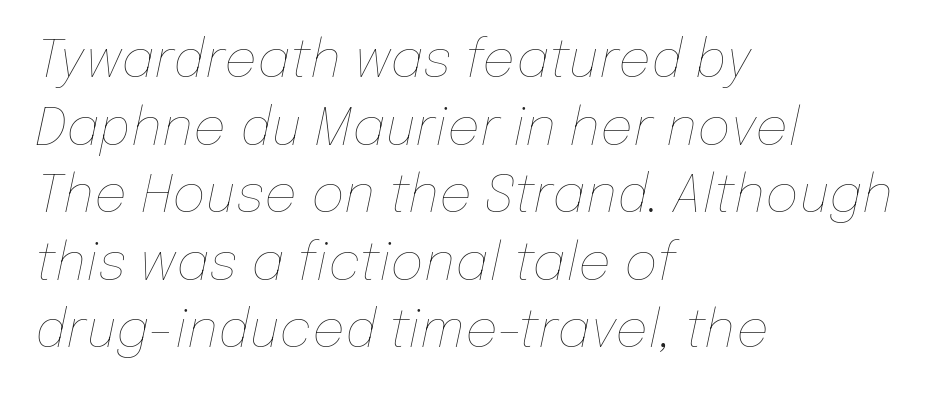
The image shows 52 px thin type, italic (leaning right); set left-aligned, normal line spacing (1.3x), normal letter spacing, not underlined; low stroke contrast and a medium x-height.
